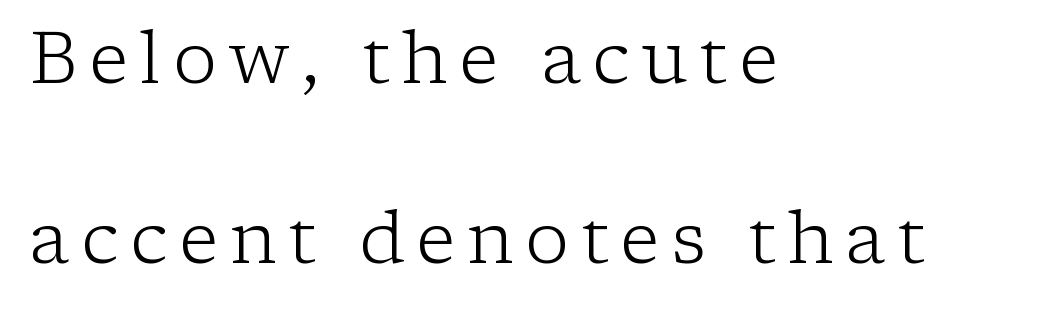
The image shows 73 px light serif type, upright; set left-aligned, loose line spacing (2.46x), not underlined; low stroke contrast and a medium x-height.
